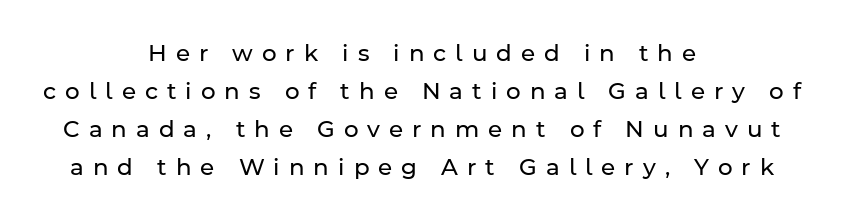
The image shows 23 px text type, upright; set centered, normal line spacing (1.65x), unusually wide letter spacing (+0.39 em), not underlined.
